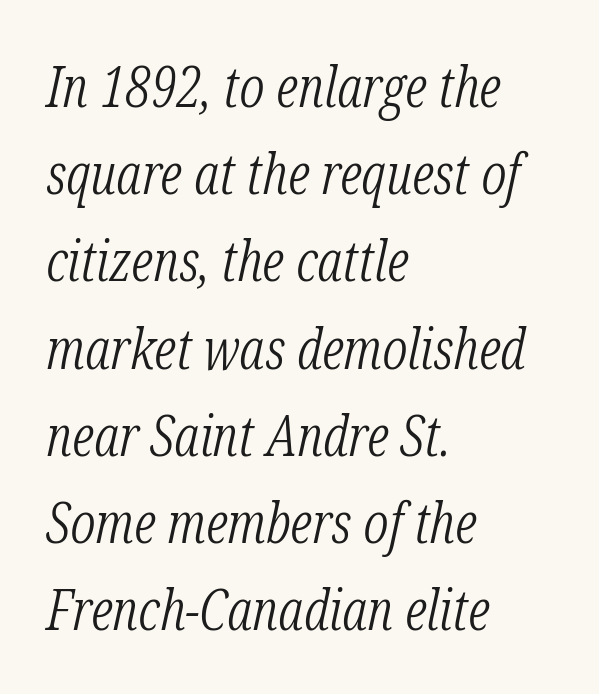
Q: Is the text bold? A: No.
Q: Is the text italic (slanted)? A: Yes, it leans right by about 12 degrees.
Q: Is the typeface a serif or a sans-serif typeface? A: Serif.
Q: Is the text underlined? A: No.
Q: How is the paragraph aligned? A: Left-aligned.
Q: Is the spacing between letters normal or unusually wide? A: Normal.
Q: Is the spacing between lines tight, normal or loose? A: Normal.
Q: Width (condensed, normal, or wide)? A: Condensed.
Q: Stroke contrast? A: Low.
Q: x-height? A: Medium.
Q: Monospaced? A: No.
